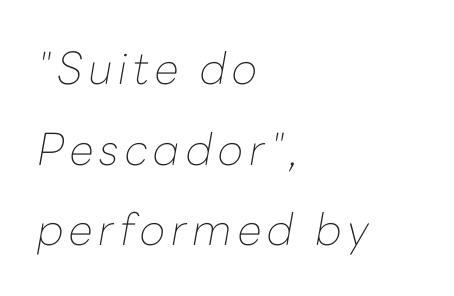
{"italic": "yes", "lean": "right", "slant_degrees": 10, "bold": "no", "weight": "thin", "width": "normal", "stroke_contrast": "low", "x_height": "medium", "monospaced": "no", "underline": "no", "align": "left", "line_spacing_ratio": 1.83, "glyph_px": 44}
